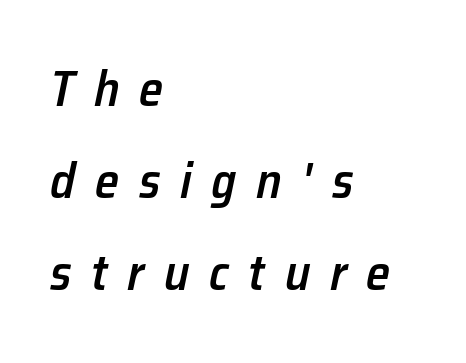
{"italic": "yes", "lean": "right", "slant_degrees": 12, "bold": "semi", "weight": "semibold", "width": "normal", "stroke_contrast": "low", "x_height": "medium", "monospaced": "no", "underline": "no", "align": "left", "line_spacing_ratio": 1.88, "letter_spacing": "wide", "letter_spacing_em": 0.4, "glyph_px": 49}
